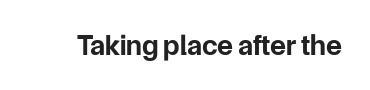
The image shows 29 px bold sans-serif type, upright; set normal letter spacing, not underlined; low stroke contrast and a medium x-height.
